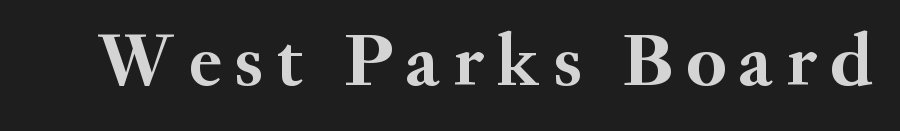
The image shows 76 px semibold serif type, upright; set not underlined; medium stroke contrast and a small x-height.
